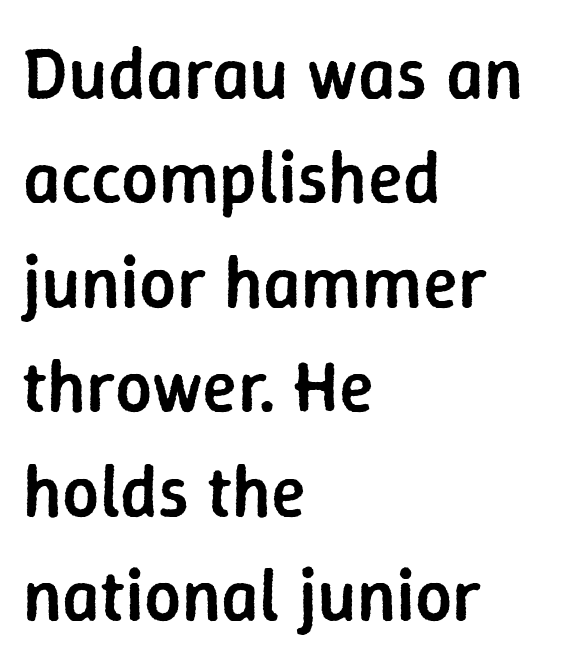
The face used here is a sans, in the tradition of grotesques and geometrics. The font's upright variant was chosen for this text. These lines carry some extra weight — a demibold, not a full bold. Each row of text sits above clean, open space.
